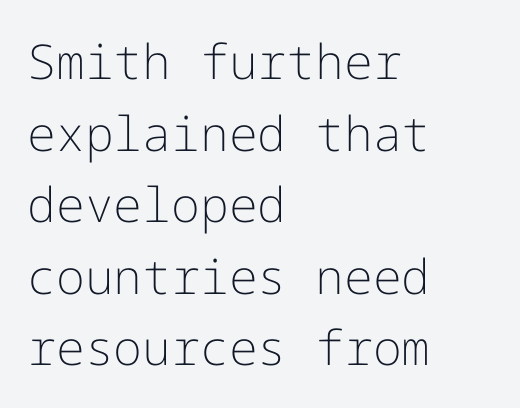
The image shows 48 px light sans-serif type, upright; set left-aligned, normal line spacing (1.49x), normal letter spacing, not underlined; low stroke contrast and a medium x-height.
